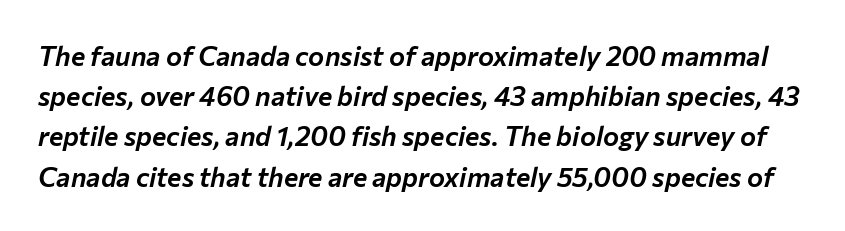
The passage shown stacks its lines at a standard gap. The foot of each line stays bare and open. The letterforms sit shoulder to shoulder at normal distance. The font's italic variant was chosen for this text.
